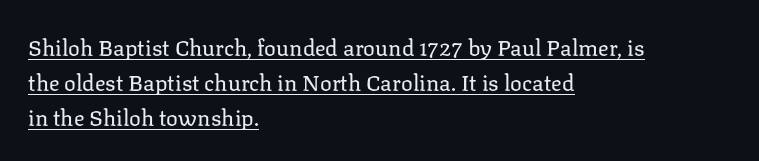
{"italic": "no", "bold": "no", "underline": "yes", "align": "left", "line_spacing": "normal", "line_spacing_ratio": 1.59, "letter_spacing": "normal", "letter_spacing_em": 0.0, "glyph_px": 22}
